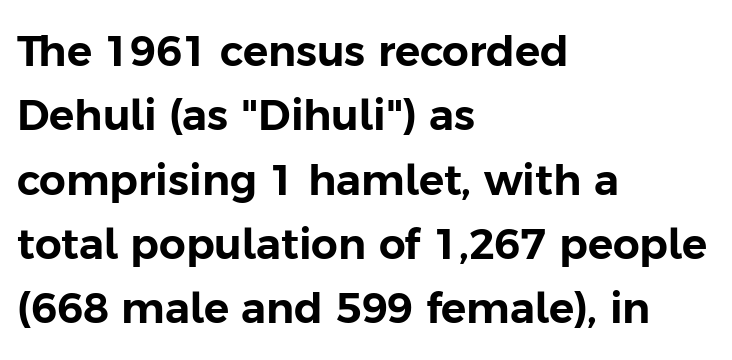
{"serif": "no", "italic": "no", "width": "normal", "stroke_contrast": "low", "x_height": "medium", "monospaced": "no", "underline": "no", "align": "left", "line_spacing": "normal", "line_spacing_ratio": 1.53, "letter_spacing": "normal", "letter_spacing_em": 0.0, "glyph_px": 42}
